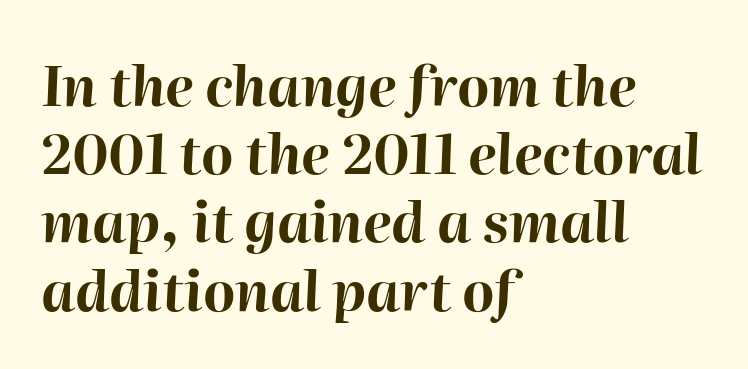
Q: Is the text bold? A: Yes.
Q: Is the text italic (slanted)? A: Yes, it leans right by about 2 degrees.
Q: Is the text underlined? A: No.
Q: How is the paragraph aligned? A: Left-aligned.
Q: Is the spacing between letters normal or unusually wide? A: Normal.
Q: Width (condensed, normal, or wide)? A: Normal.
Q: Stroke contrast? A: High.
Q: x-height? A: Medium.
Q: Monospaced? A: No.
